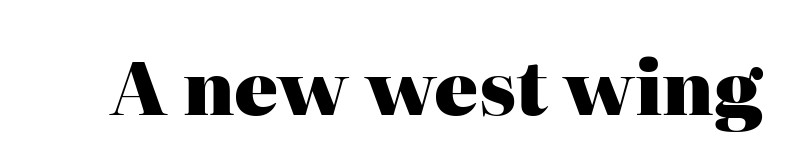
{"serif": "yes", "italic": "no", "bold": "yes", "weight": "heavy", "width": "normal", "stroke_contrast": "high", "x_height": "medium", "monospaced": "no", "underline": "no", "letter_spacing": "normal", "letter_spacing_em": 0.0, "glyph_px": 73}
